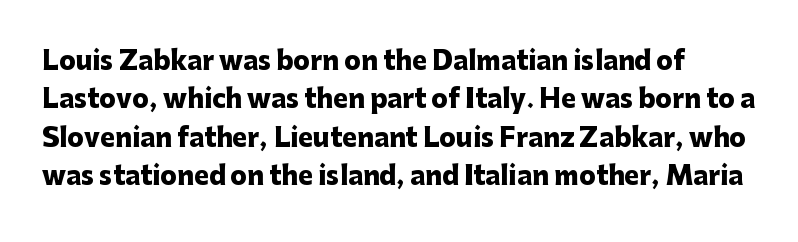
How heavy is the stroke? Heavy — this is a bold. This sample keeps an unexceptional amount of space between lines. Short note: letters normally spaced. Underline: absent.
